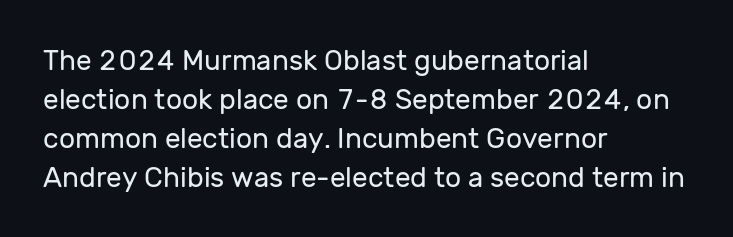
Leftover space on each line is placed entirely after the last word. This rendering leaves character spacing at its baseline value. Quick note: not italic, upright. The specimen omits any rule beneath the text block's lines. The rendering uses a moderate line-height, typical for paragraphs.
